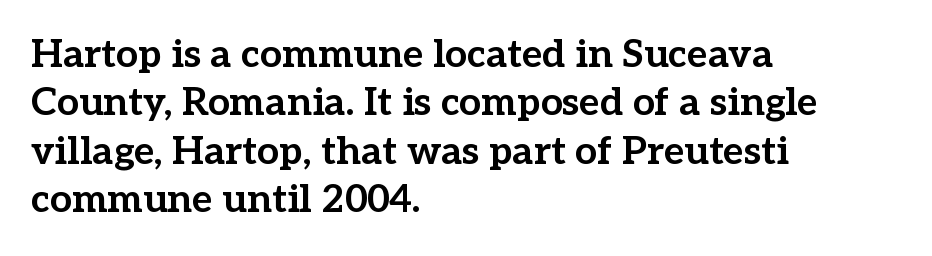
Q: Is the text bold? A: Yes.
Q: Is the text italic (slanted)? A: No, it is upright.
Q: Is the typeface a serif or a sans-serif typeface? A: Serif.
Q: Is the text underlined? A: No.
Q: How is the paragraph aligned? A: Left-aligned.
Q: Is the spacing between letters normal or unusually wide? A: Normal.
Q: Width (condensed, normal, or wide)? A: Normal.
Q: Stroke contrast? A: Low.
Q: x-height? A: Medium.
Q: Monospaced? A: No.
